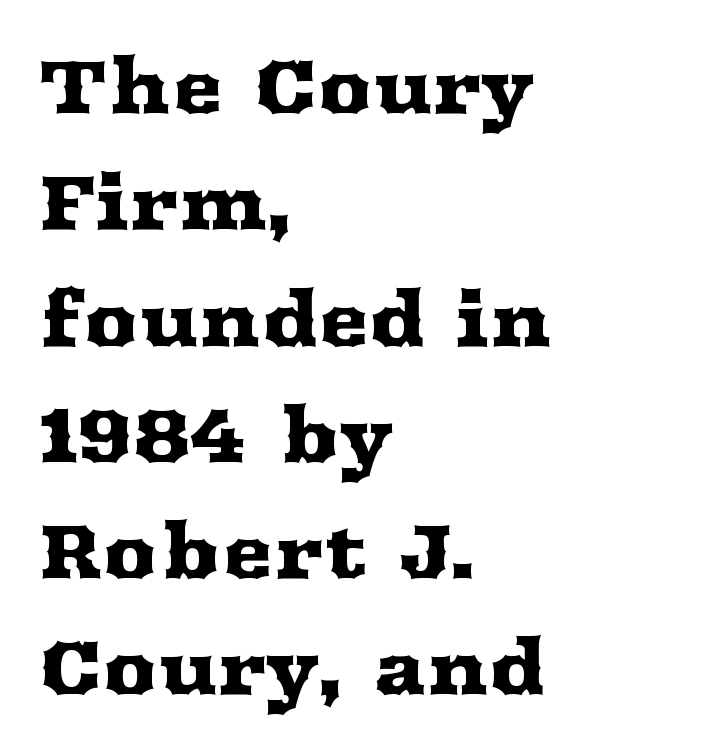
The image shows 76 px wide serif type, upright; set left-aligned, normal line spacing (1.53x), normal letter spacing, not underlined; medium stroke contrast and a medium x-height.
